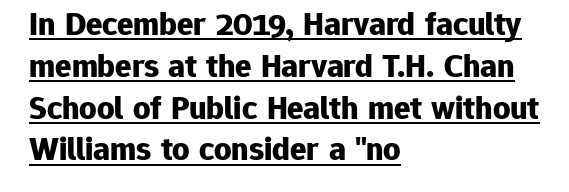
These lines carry a lot of weight — the face is fully bold. The passage shown is typed in a proportional face where columns would drift. I'd call this a sans setting — the letters go barefoot. If you drew a line through each stem, it would be perfectly vertical. This sample carries an underscore along the baseline area. Letter spacing: default.
